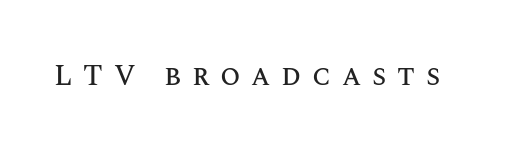
Here the designer chose a conventional face with non-uniform glyph widths. Is there any slant? The stems are plumb. Characters follow at a spacing far wider than the type designer built in. The string is rendered with underlining switched off.
